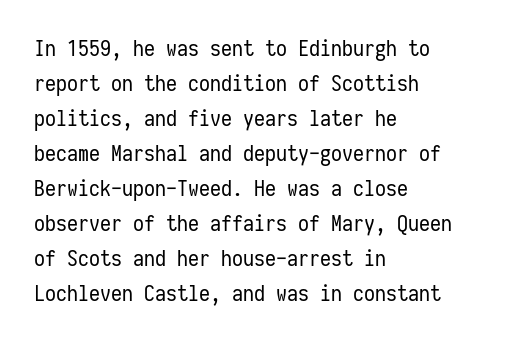
Q: Is the text bold? A: No.
Q: Is the text italic (slanted)? A: No, it is upright.
Q: Is the text underlined? A: No.
Q: How is the paragraph aligned? A: Left-aligned.
Q: Is the spacing between letters normal or unusually wide? A: Normal.
Q: Is the spacing between lines tight, normal or loose? A: Normal.
